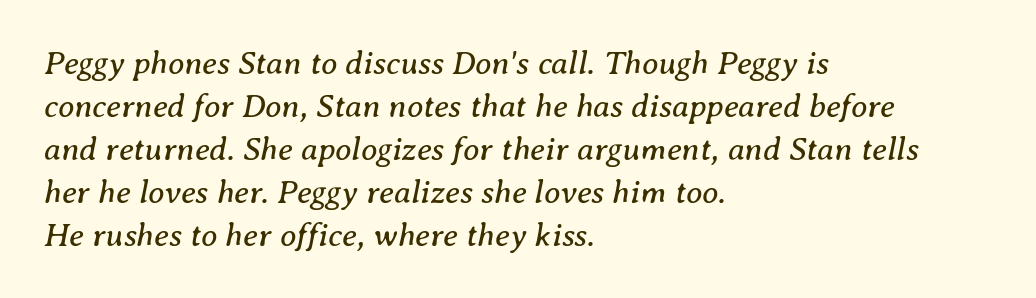
Q: Is the text bold? A: No.
Q: Is the text italic (slanted)? A: Yes, it leans right by about 8 degrees.
Q: Is the typeface a serif or a sans-serif typeface? A: Serif.
Q: Is the text underlined? A: No.
Q: How is the paragraph aligned? A: Left-aligned.
Q: Is the spacing between letters normal or unusually wide? A: Normal.
Q: Is the spacing between lines tight, normal or loose? A: Normal.
Q: Width (condensed, normal, or wide)? A: Normal.
Q: Stroke contrast? A: Medium.
Q: x-height? A: Medium.
Q: Monospaced? A: No.
